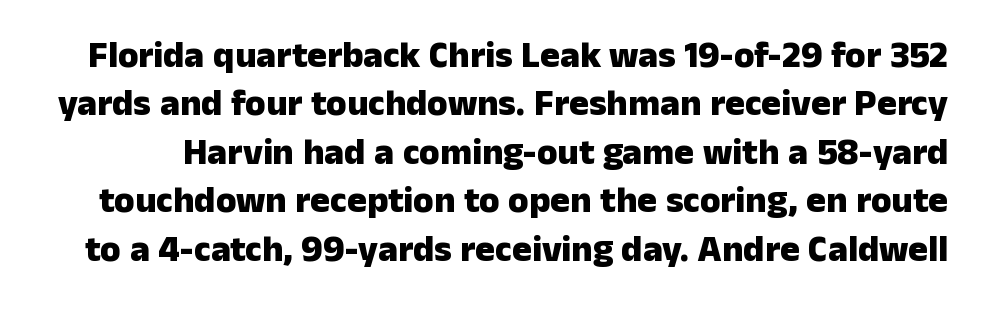
Q: Is the text bold? A: Yes.
Q: Is the text italic (slanted)? A: No, it is upright.
Q: Is the typeface a serif or a sans-serif typeface? A: Sans-serif.
Q: Is the text underlined? A: No.
Q: Is the spacing between letters normal or unusually wide? A: Normal.
Q: Is the spacing between lines tight, normal or loose? A: Normal.
Q: Width (condensed, normal, or wide)? A: Normal.
Q: Stroke contrast? A: Low.
Q: x-height? A: Medium.
Q: Monospaced? A: No.
